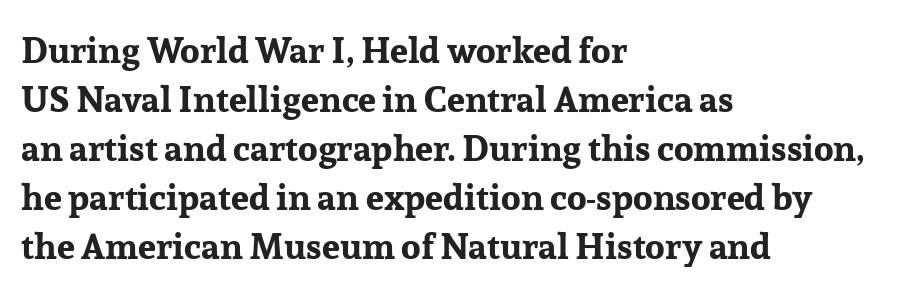
Q: Is the text bold? A: Yes.
Q: Is the text italic (slanted)? A: No, it is upright.
Q: Is the typeface a serif or a sans-serif typeface? A: Serif.
Q: Is the text underlined? A: No.
Q: How is the paragraph aligned? A: Left-aligned.
Q: Is the spacing between letters normal or unusually wide? A: Normal.
Q: Is the spacing between lines tight, normal or loose? A: Normal.
Q: Width (condensed, normal, or wide)? A: Normal.
Q: Stroke contrast? A: Low.
Q: x-height? A: Medium.
Q: Monospaced? A: No.
